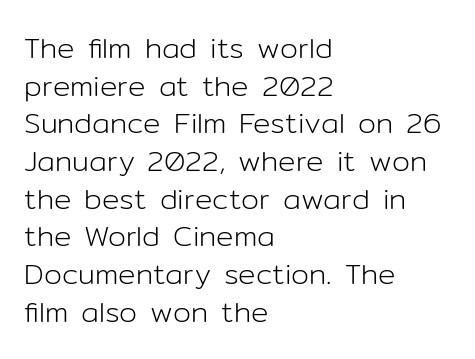
Q: Is the text bold? A: No.
Q: Is the text italic (slanted)? A: No, it is upright.
Q: Is the typeface a serif or a sans-serif typeface? A: Sans-serif.
Q: Is the text underlined? A: No.
Q: How is the paragraph aligned? A: Left-aligned.
Q: Is the spacing between letters normal or unusually wide? A: Normal.
Q: Is the spacing between lines tight, normal or loose? A: Normal.
Q: Width (condensed, normal, or wide)? A: Normal.
Q: Stroke contrast? A: Low.
Q: x-height? A: Medium.
Q: Monospaced? A: No.
